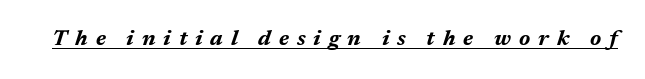
{"italic": "yes", "lean": "right", "slant_degrees": 17, "bold": "yes", "underline": "yes", "letter_spacing": "wide", "letter_spacing_em": 0.36, "glyph_px": 22}
